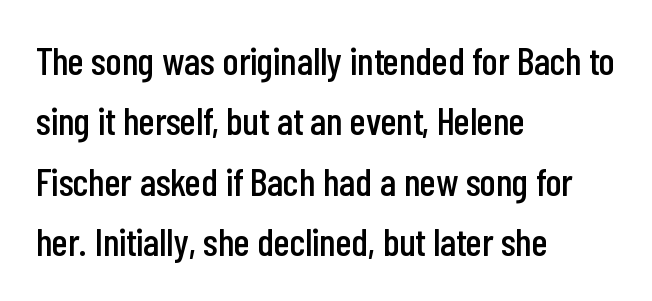
Does the type have serifs? No, each stem ends abruptly. Compared with a centered layout, this one pins lines to the left instead. Interline gaps are of average width in this sample. Does extra space separate the letters? No, they use regular spacing.
